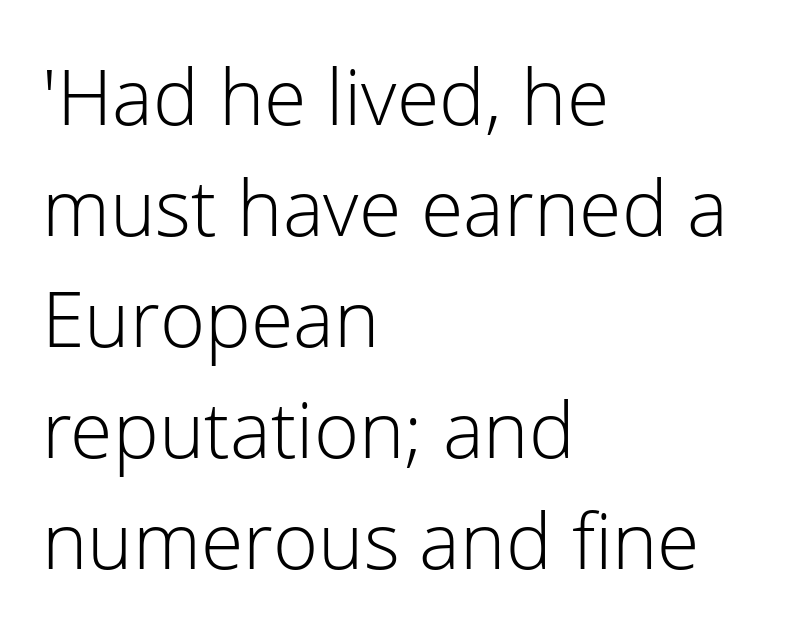
The image shows 77 px light sans-serif type, upright; set left-aligned, normal line spacing (1.44x), normal letter spacing, not underlined; low stroke contrast and a medium x-height.
